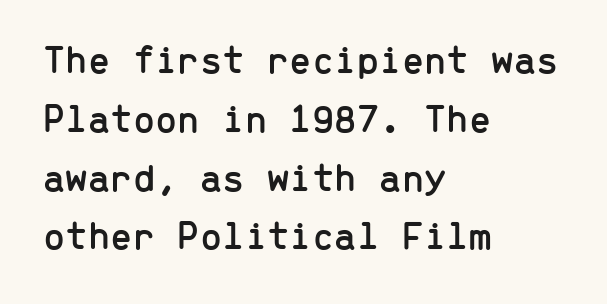
Q: Is the text italic (slanted)? A: No, it is upright.
Q: Is the typeface a serif or a sans-serif typeface? A: Sans-serif.
Q: Is the text underlined? A: No.
Q: How is the paragraph aligned? A: Left-aligned.
Q: Is the spacing between letters normal or unusually wide? A: Normal.
Q: Is the spacing between lines tight, normal or loose? A: Normal.
Q: Width (condensed, normal, or wide)? A: Normal.
Q: Stroke contrast? A: Low.
Q: x-height? A: Medium.
Q: Monospaced? A: Yes.
